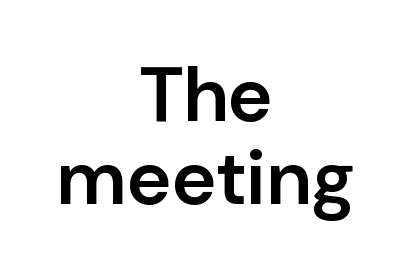
How heavy is the stroke? Medium-heavy — a semibold, shy of bold. How would I describe the line gaps? Narrow and economical. If you drew a line through each stem, it would be perfectly vertical. The face used here is proportionally spaced, like ordinary book or web type. Unmarked baselines from the first word to the last. You can tell from the bare stems that sans-serif type was used.
